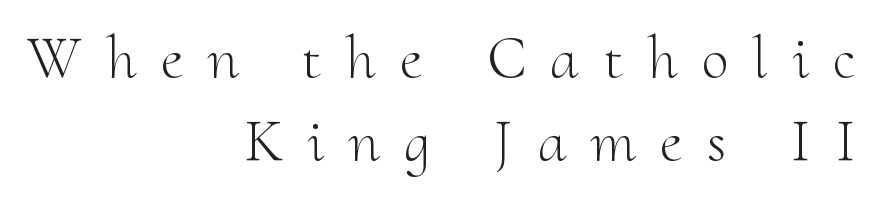
The image shows 61 px light serif type, upright; set right-aligned, normal line spacing (1.36x), unusually wide letter spacing (+0.41 em), not underlined; medium stroke contrast and a small x-height.
